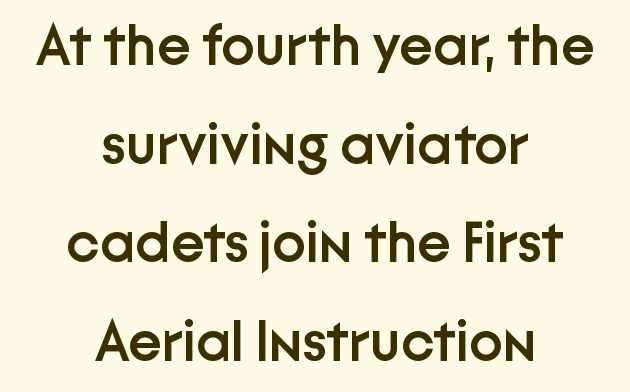
Default kerning and tracking; the words read as compact shapes. Letters rest on an invisible, unmarked baseline. Note the varied advance widths — an 'i' is clearly narrower than an 'm'. No italicization has been applied; the sample stays upright.
